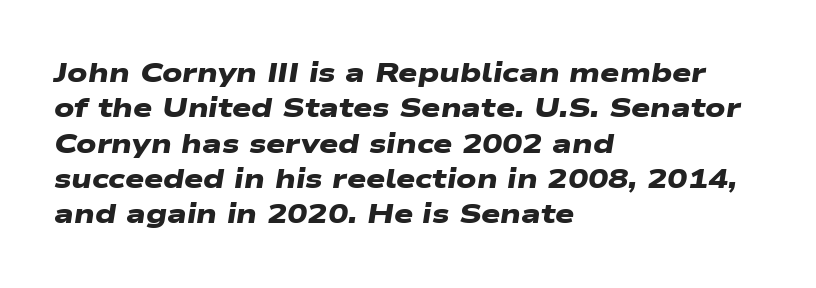
The image shows 27 px bold type; set left-aligned, normal line spacing (1.31x), normal letter spacing, not underlined.
